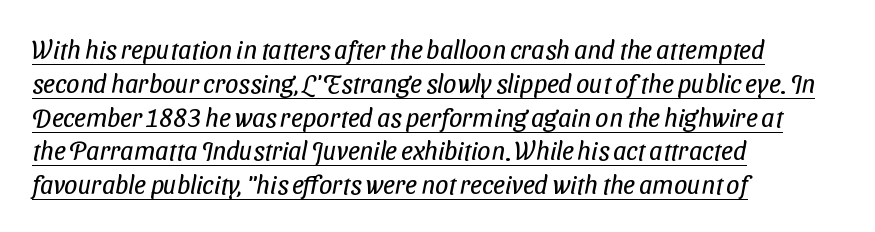
The image shows 26 px text type; set left-aligned, normal line spacing (1.3x), normal letter spacing, underlined.
